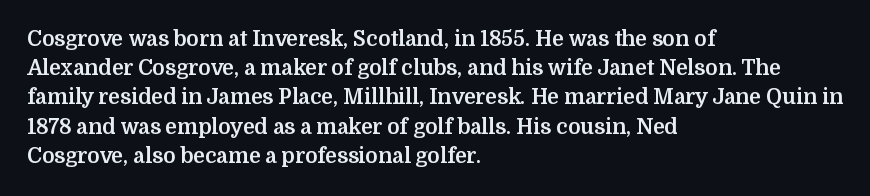
When letters stand straight like this, we call the style roman or upright. Line starts are locked; line ends wander. Quick note: underline off. Words appear dense and cohesive because spacing is normal. A normal amount of white space separates one row of letters from the next.
